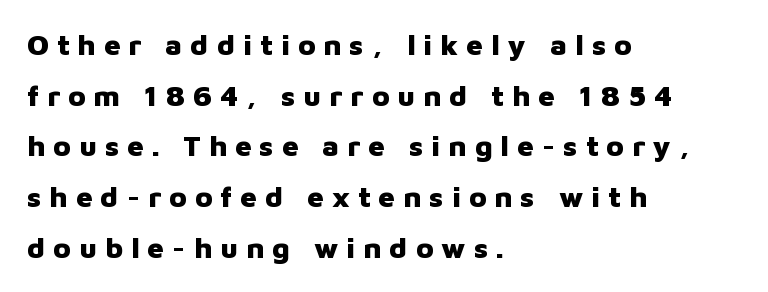
Q: Is the text bold? A: Yes.
Q: Is the text italic (slanted)? A: No, it is upright.
Q: Is the typeface a serif or a sans-serif typeface? A: Sans-serif.
Q: Is the text underlined? A: No.
Q: How is the paragraph aligned? A: Left-aligned.
Q: Is the spacing between letters normal or unusually wide? A: Unusually wide.
Q: Width (condensed, normal, or wide)? A: Normal.
Q: Stroke contrast? A: Low.
Q: x-height? A: Medium.
Q: Monospaced? A: No.
